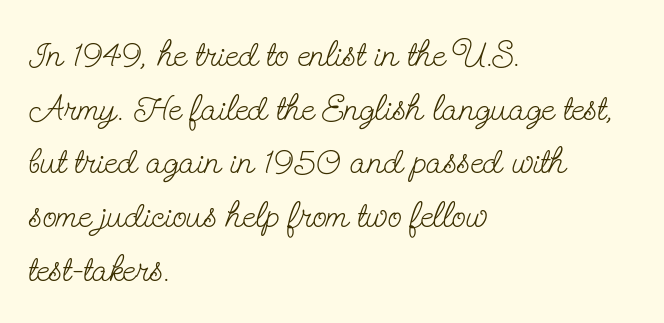
The image shows 37 px light, condensed serif type; set left-aligned, normal line spacing (1.45x), normal letter spacing, not underlined; low stroke contrast and a small x-height.
